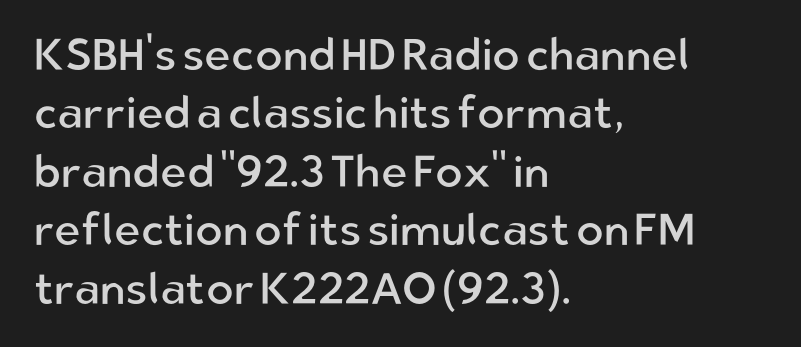
Quick note: interline space is typical. Each letter's strokes conclude bluntly, with no projecting serifs. Every character sits straight up, as roman type does. Where is the straight margin? On the left. Bold? No — there's no thickening of the strokes.
